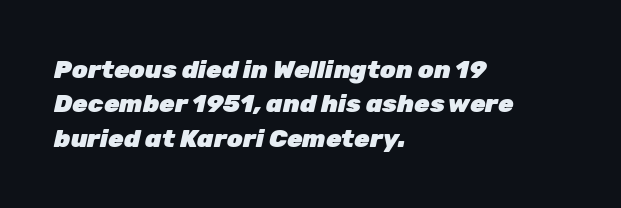
Q: Is the text bold? A: Yes.
Q: Is the text italic (slanted)? A: Yes, it leans right by about 12 degrees.
Q: Is the text underlined? A: No.
Q: How is the paragraph aligned? A: Left-aligned.
Q: Is the spacing between letters normal or unusually wide? A: Normal.
Q: Is the spacing between lines tight, normal or loose? A: Normal.
